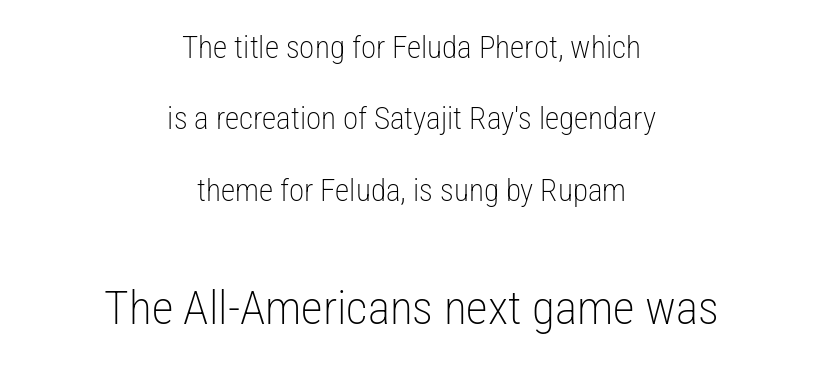
Q: Is the text bold? A: No.
Q: Is the text italic (slanted)? A: No, it is upright.
Q: Is the typeface a serif or a sans-serif typeface? A: Sans-serif.
Q: Is the text underlined? A: No.
Q: How is the paragraph aligned? A: Centered.
Q: Is the spacing between letters normal or unusually wide? A: Normal.
Q: Is the spacing between lines tight, normal or loose? A: Loose.
Q: Which block of text is set in a larger size, the first (top) or the second (bottom)? A: The second (bottom) one.
Q: Width (condensed, normal, or wide)? A: Condensed.
Q: Stroke contrast? A: Low.
Q: x-height? A: Medium.
Q: Monospaced? A: No.
